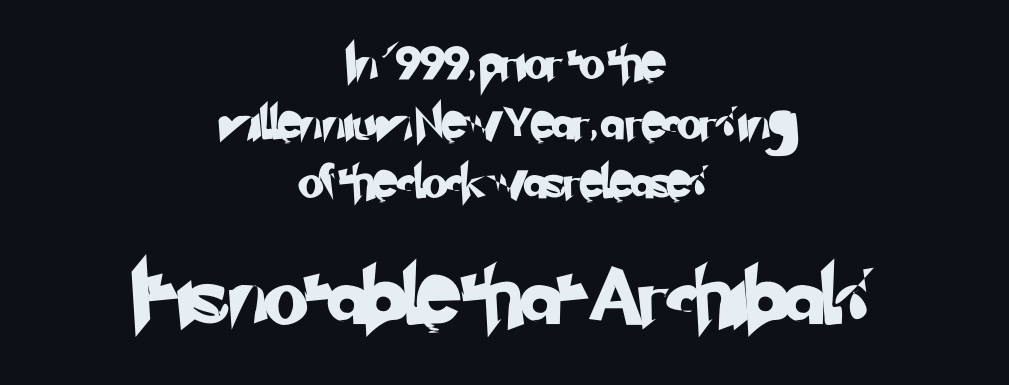
You can tell from the bare stems that sans-serif type was used. Horizontal alignment here is central, giving a formal, balanced look. The tracking reads as untouched default to a designer's eye. The glyphs are unaccompanied by any horizontal stroke below them. The more generous point size was reserved for the lower chunk.
